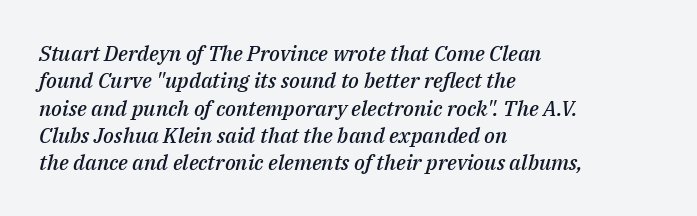
Q: Is the text bold? A: Semi-bold.
Q: Is the text italic (slanted)? A: Yes, it leans right by about 14 degrees.
Q: Is the text underlined? A: No.
Q: How is the paragraph aligned? A: Left-aligned.
Q: Is the spacing between letters normal or unusually wide? A: Normal.
Q: Is the spacing between lines tight, normal or loose? A: Normal.
